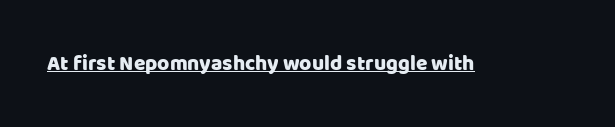
{"italic": "no", "underline": "yes", "letter_spacing": "normal", "letter_spacing_em": 0.0, "glyph_px": 21}
